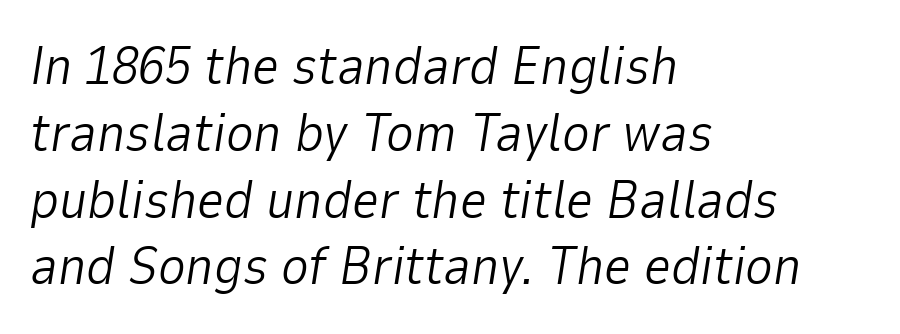
Q: Is the text bold? A: No.
Q: Is the text italic (slanted)? A: Yes, it leans right by about 9 degrees.
Q: Is the text underlined? A: No.
Q: How is the paragraph aligned? A: Left-aligned.
Q: Is the spacing between letters normal or unusually wide? A: Normal.
Q: Is the spacing between lines tight, normal or loose? A: Normal.
Q: Width (condensed, normal, or wide)? A: Normal.
Q: Stroke contrast? A: Low.
Q: x-height? A: Medium.
Q: Monospaced? A: No.
